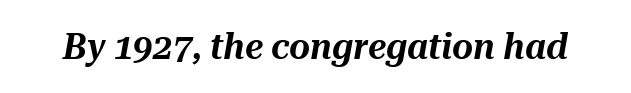
There is no visible air inserted between adjacent glyphs. The passage shown is typed in a proportional face where columns would drift. Bare-footed words on every line. A typesetter would mark this as italic.
